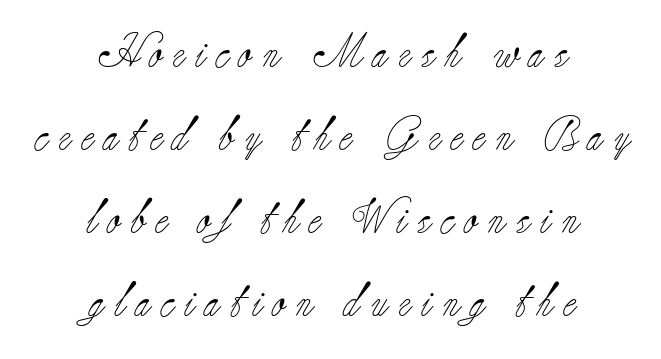
The image shows 34 px light serif type; set centered, loose line spacing (2.44x), unusually wide letter spacing (+0.31 em), not underlined; low stroke contrast and a small x-height.
